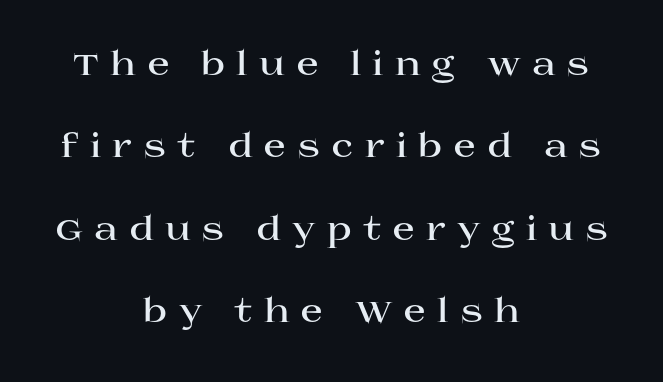
The image shows 33 px bold, wide serif type, upright; set centered, loose line spacing (2.5x), unusually wide letter spacing (+0.33 em), not underlined; high stroke contrast and a large x-height.
